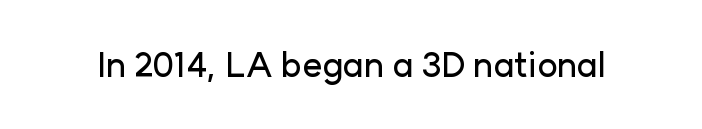
Look at the bottom of the vertical strokes: they stop flat, with no serifs. Just letters on the line, the space beneath them empty. A typesetter would call this proportional, since set widths differ per character. The lettering holds an erect, upright posture throughout. The horizontal fit of the characters is conventional and even.
